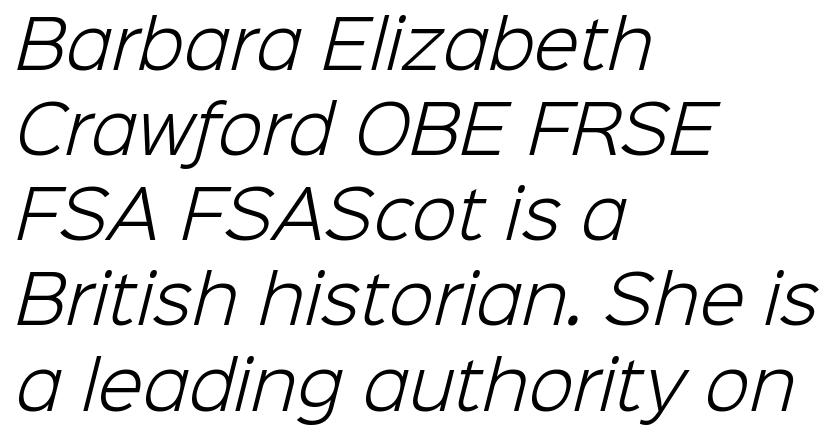
The image shows 66 px light sans-serif type; set left-aligned, normal line spacing (1.29x), normal letter spacing, not underlined; low stroke contrast and a medium x-height.
